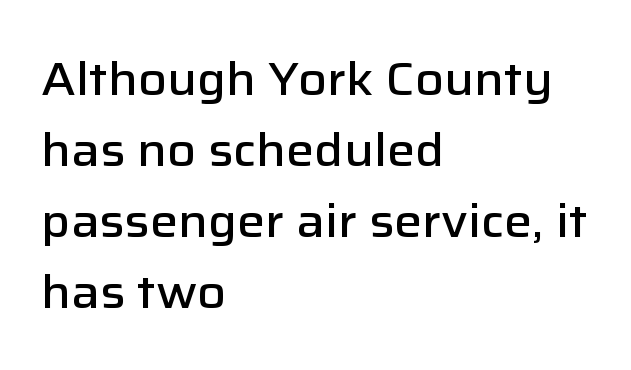
{"serif": "no", "italic": "no", "bold": "semi", "weight": "semibold", "width": "normal", "stroke_contrast": "low", "x_height": "medium", "monospaced": "no", "underline": "no", "align": "left", "line_spacing": "normal", "line_spacing_ratio": 1.51, "letter_spacing": "normal", "letter_spacing_em": 0.0, "glyph_px": 47}
